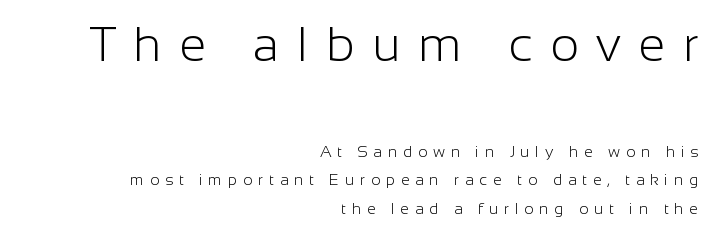
{"serif": "no", "italic": "no", "bold": "no", "weight": "light", "width": "normal", "stroke_contrast": "low", "x_height": "medium", "monospaced": "no", "underline": "no", "align": "right", "line_spacing_ratio": 1.77, "letter_spacing": "wide", "letter_spacing_em": 0.36, "larger_block": "first", "size_ratio": 3.06, "glyph_px": 49}
